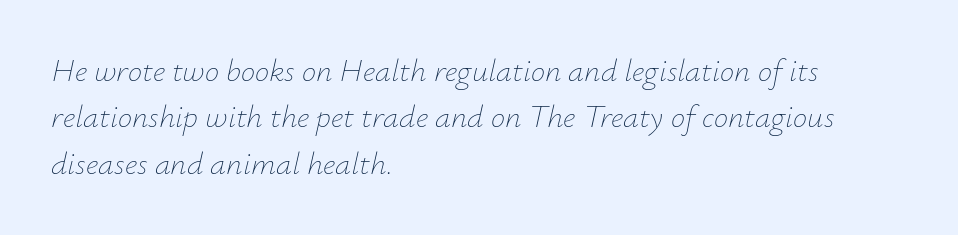
Weight: in the light-to-regular range. Horizontal alignment here is leftward, the default for most running prose. Successive baselines arrive at the customary interval. Does the lettering tilt? It does — this is italic.
